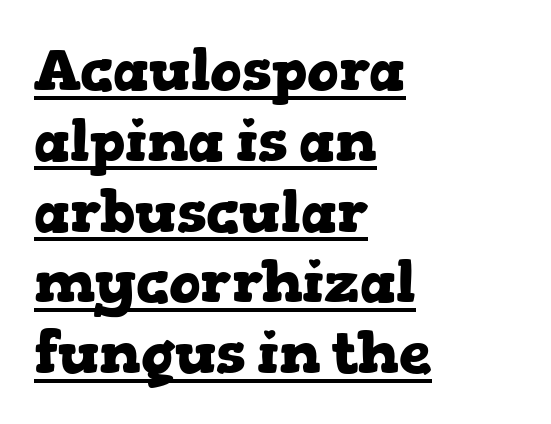
Look at the bottom of the vertical strokes: they flare into serifs here. Emphasis is given by a line drawn under the lettering. Style check: upright. On the weight axis this lands at bold, roughly 700. Standard letterfit; no display-style spreading of the glyphs.
